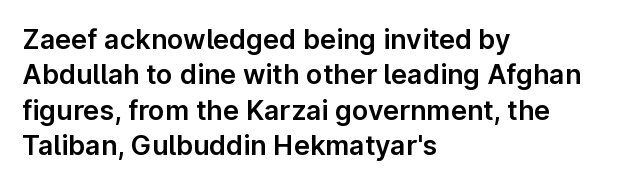
The image shows 27 px text type, upright; set left-aligned, normal line spacing (1.31x), normal letter spacing, not underlined.
